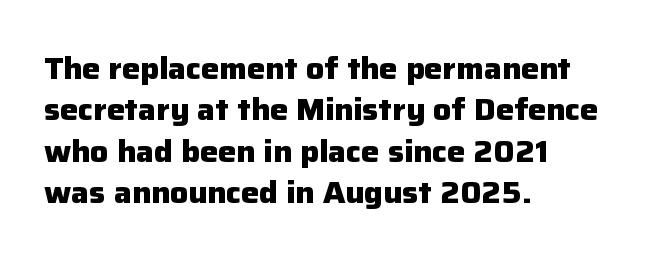
{"serif": "no", "italic": "no", "bold": "yes", "weight": "heavy", "width": "normal", "stroke_contrast": "low", "x_height": "medium", "monospaced": "no", "underline": "no", "align": "left", "line_spacing": "normal", "line_spacing_ratio": 1.38, "letter_spacing": "normal", "letter_spacing_em": 0.0, "glyph_px": 30}
